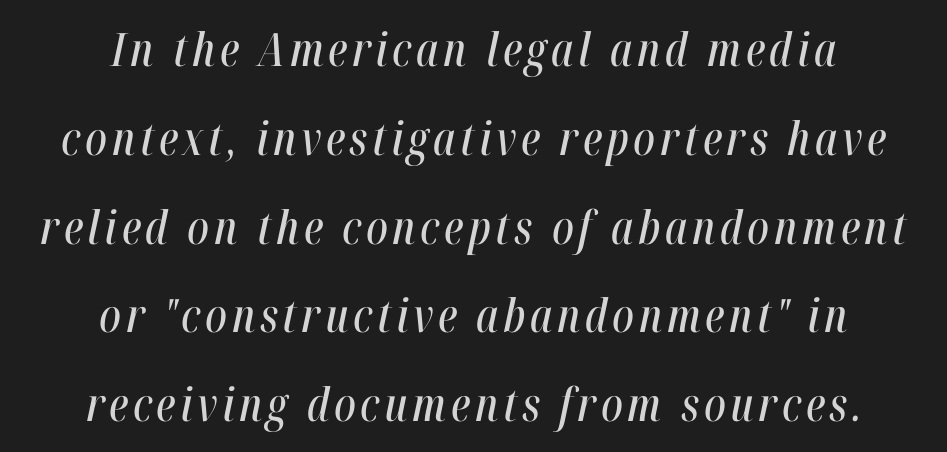
Q: Is the text italic (slanted)? A: Yes, it leans right by about 12 degrees.
Q: Is the text underlined? A: No.
Q: How is the paragraph aligned? A: Centered.
Q: Is the spacing between lines tight, normal or loose? A: Loose.
Q: Width (condensed, normal, or wide)? A: Condensed.
Q: Stroke contrast? A: High.
Q: x-height? A: Medium.
Q: Monospaced? A: No.
